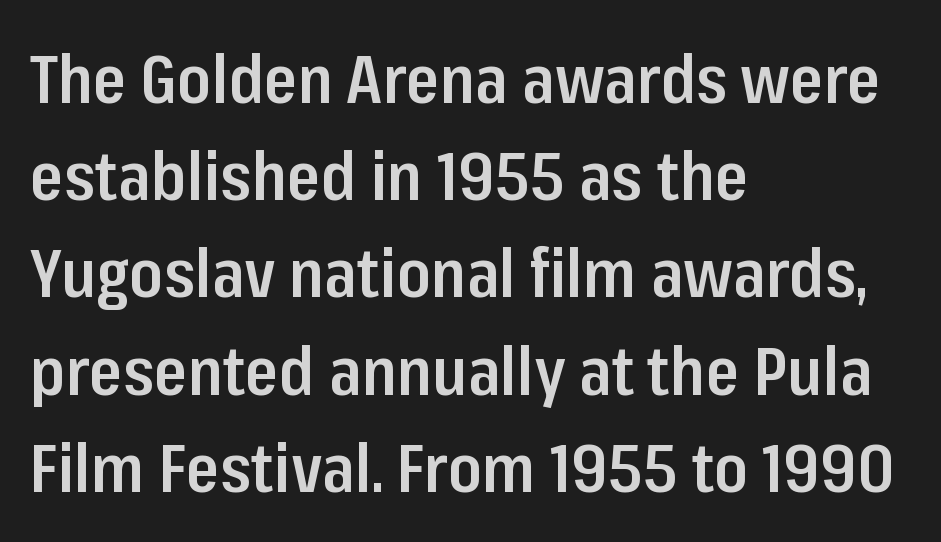
Default kerning and tracking; the words read as compact shapes. Proportional: the letters do not fall into vertical columns. Quick note: interline space is typical. Every letter is mildly thick-stroked: semibold rather than bold. Is there any slant? The stems are plumb. These lines are composed in type without serifs.
